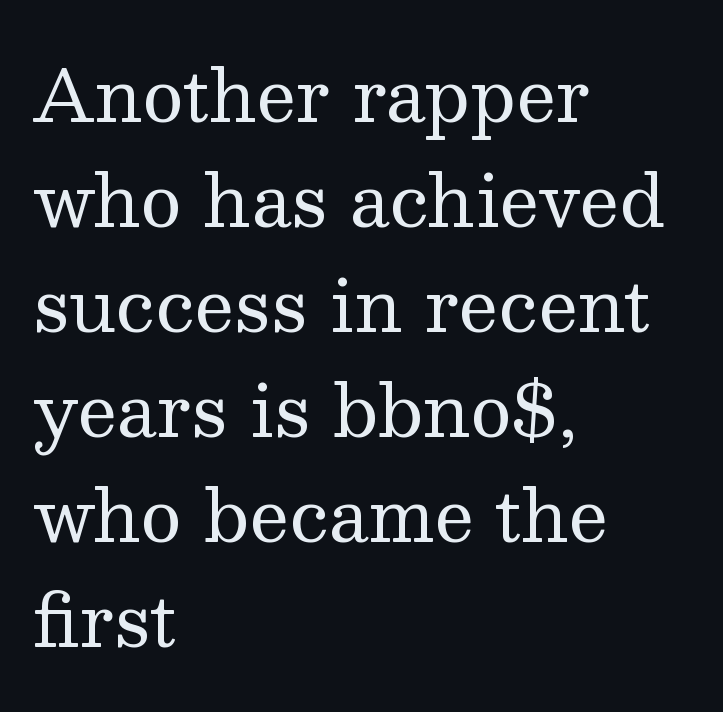
{"serif": "yes", "italic": "no", "bold": "no", "weight": "regular", "width": "normal", "stroke_contrast": "medium", "x_height": "medium", "monospaced": "no", "underline": "no", "align": "left", "line_spacing": "normal", "line_spacing_ratio": 1.48, "letter_spacing": "normal", "letter_spacing_em": 0.0, "glyph_px": 71}
